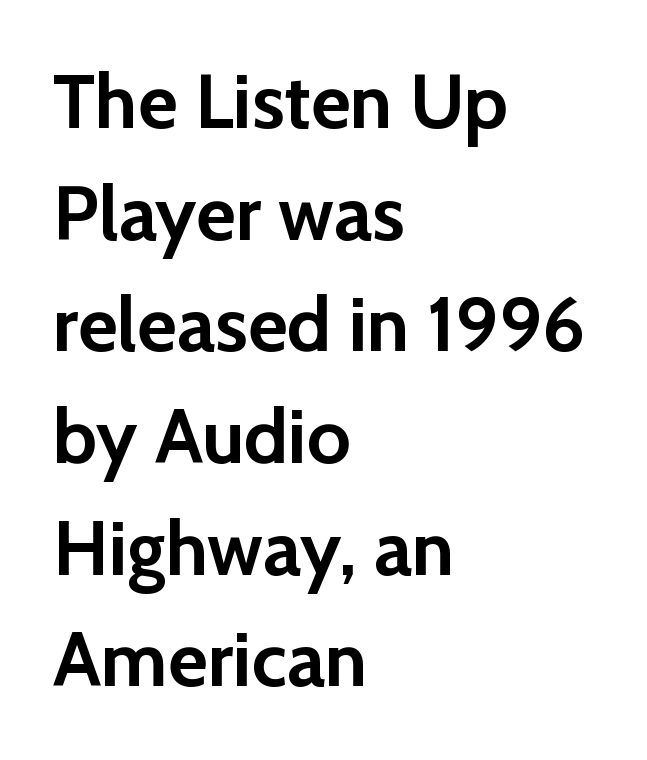
Q: Is the text bold? A: Yes.
Q: Is the text italic (slanted)? A: No, it is upright.
Q: Is the typeface a serif or a sans-serif typeface? A: Sans-serif.
Q: Is the text underlined? A: No.
Q: How is the paragraph aligned? A: Left-aligned.
Q: Is the spacing between letters normal or unusually wide? A: Normal.
Q: Is the spacing between lines tight, normal or loose? A: Normal.
Q: Width (condensed, normal, or wide)? A: Normal.
Q: Stroke contrast? A: Low.
Q: x-height? A: Medium.
Q: Monospaced? A: No.
